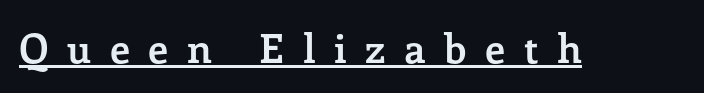
Here the designer chose a conventional face with non-uniform glyph widths. Notice how a bar underscores the lettering throughout. You'd pick this weight for a headline — it's a proper bold. The letters carry serifs — small finishing strokes at the ends of their stems.
